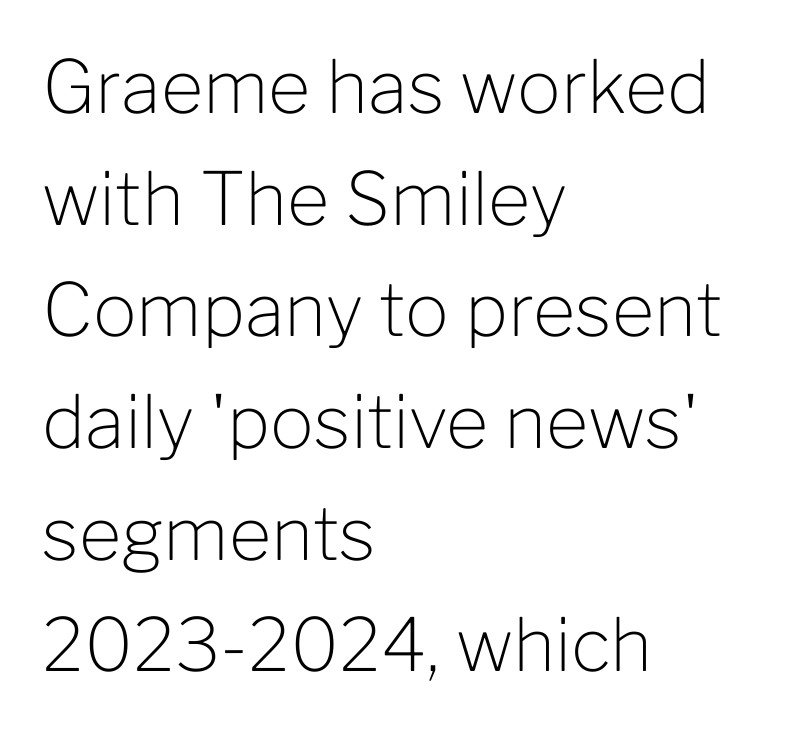
Q: Is the text bold? A: No.
Q: Is the text italic (slanted)? A: No, it is upright.
Q: Is the typeface a serif or a sans-serif typeface? A: Sans-serif.
Q: Is the text underlined? A: No.
Q: How is the paragraph aligned? A: Left-aligned.
Q: Is the spacing between letters normal or unusually wide? A: Normal.
Q: Is the spacing between lines tight, normal or loose? A: Normal.
Q: Width (condensed, normal, or wide)? A: Normal.
Q: Stroke contrast? A: Low.
Q: x-height? A: Medium.
Q: Monospaced? A: No.
